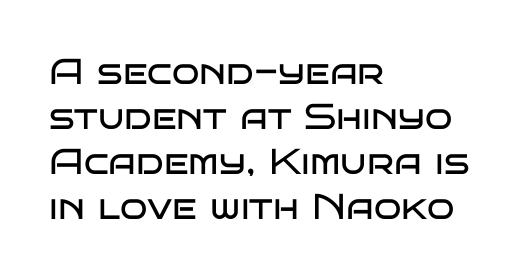
Line starts are locked; line ends wander. Unmarked baselines from the first word to the last. Look at the bottom of the vertical strokes: they stop flat, with no serifs. The passage shown is typed in a proportional face where columns would drift.
